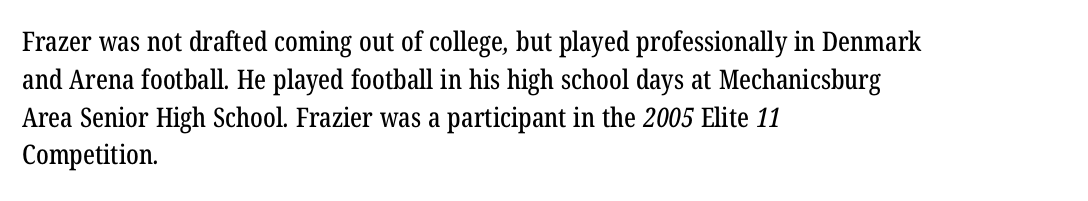
Q: Is the text underlined? A: No.
Q: How is the paragraph aligned? A: Left-aligned.
Q: Is the spacing between letters normal or unusually wide? A: Normal.
Q: Is the spacing between lines tight, normal or loose? A: Normal.
